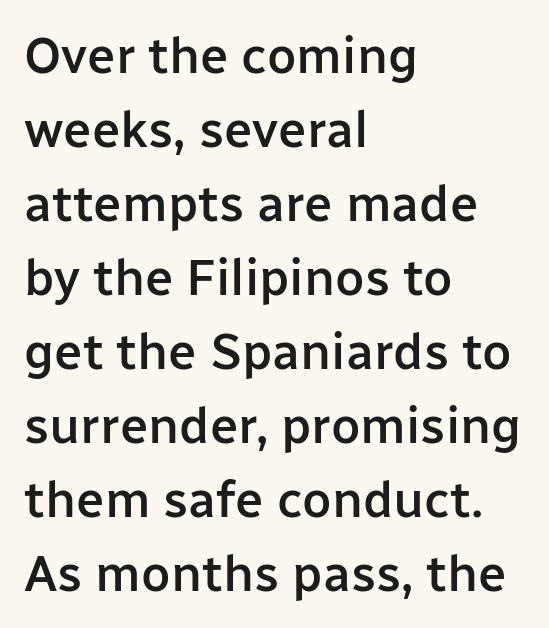
{"serif": "no", "italic": "no", "bold": "semi", "weight": "semibold", "width": "normal", "stroke_contrast": "low", "x_height": "medium", "monospaced": "no", "underline": "no", "align": "left", "line_spacing": "normal", "line_spacing_ratio": 1.45, "letter_spacing": "normal", "letter_spacing_em": 0.0, "glyph_px": 51}
